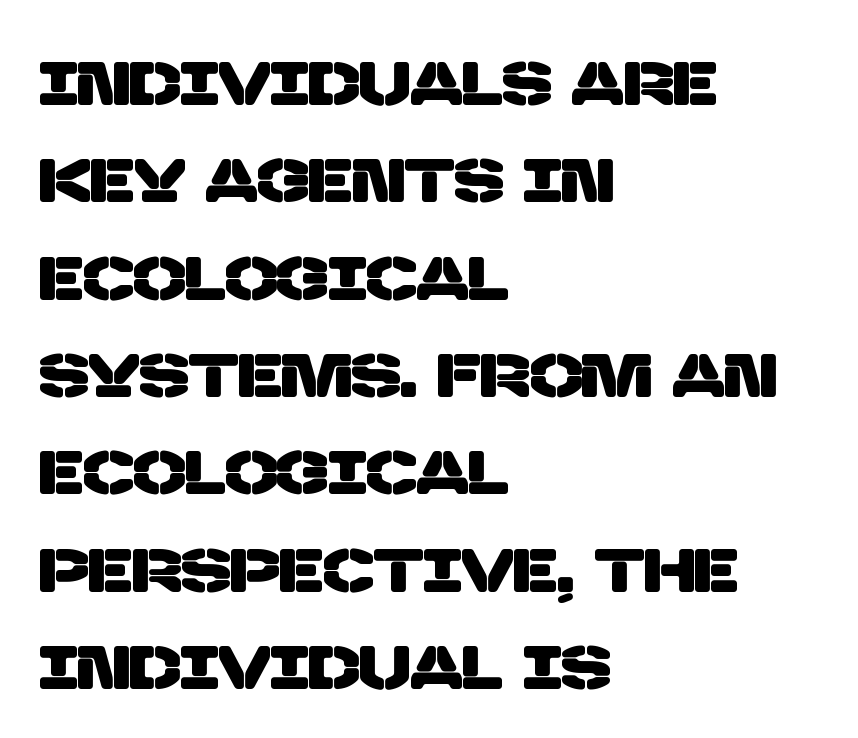
Q: Is the typeface a serif or a sans-serif typeface? A: Sans-serif.
Q: Is the text underlined? A: No.
Q: How is the paragraph aligned? A: Left-aligned.
Q: Is the spacing between letters normal or unusually wide? A: Normal.
Q: Is the spacing between lines tight, normal or loose? A: Normal.
Q: Width (condensed, normal, or wide)? A: Normal.
Q: Stroke contrast? A: Low.
Q: x-height? A: Large.
Q: Monospaced? A: No.
